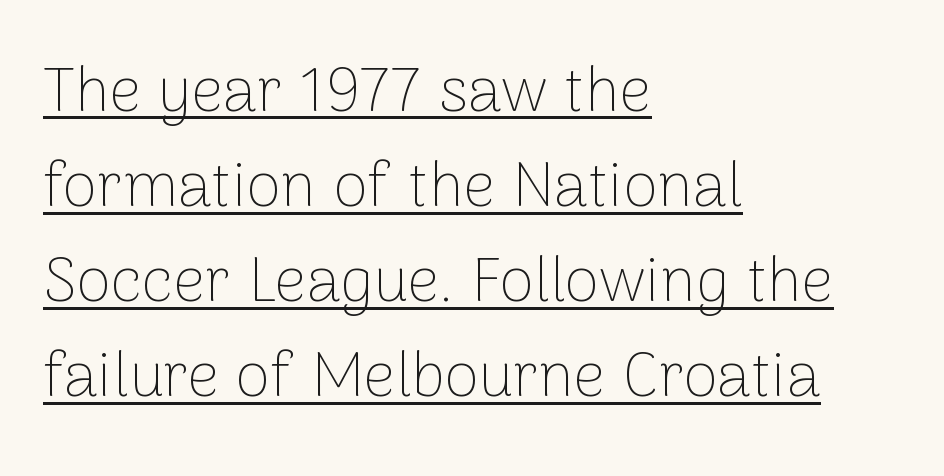
Q: Is the text bold? A: No.
Q: Is the text italic (slanted)? A: No, it is upright.
Q: Is the typeface a serif or a sans-serif typeface? A: Sans-serif.
Q: Is the text underlined? A: Yes.
Q: How is the paragraph aligned? A: Left-aligned.
Q: Is the spacing between letters normal or unusually wide? A: Normal.
Q: Is the spacing between lines tight, normal or loose? A: Normal.
Q: Width (condensed, normal, or wide)? A: Normal.
Q: Stroke contrast? A: Low.
Q: x-height? A: Medium.
Q: Monospaced? A: No.
